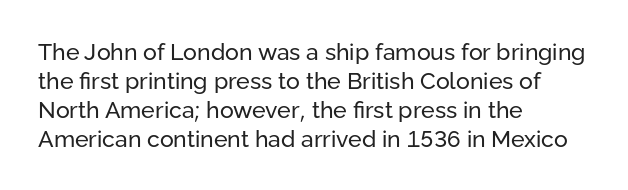
Q: Is the text bold? A: No.
Q: Is the text italic (slanted)? A: No, it is upright.
Q: Is the text underlined? A: No.
Q: How is the paragraph aligned? A: Left-aligned.
Q: Is the spacing between letters normal or unusually wide? A: Normal.
Q: Is the spacing between lines tight, normal or loose? A: Normal.
